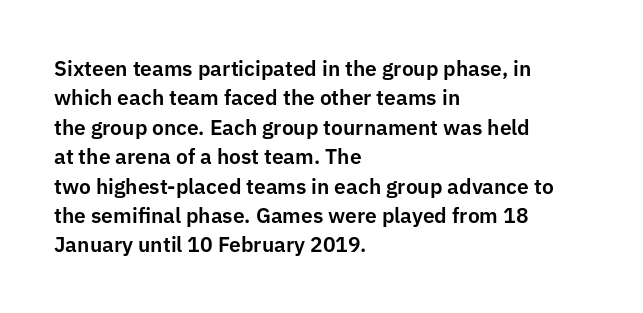
If you drew a ruler down the left edge, every line would touch it. The foot of each line stays bare and open. What's the leading like? Ordinary, nothing unusual. The axis of the letterforms is exactly vertical. Observe the ordinary spacing: letters are neighbours, not strangers.
